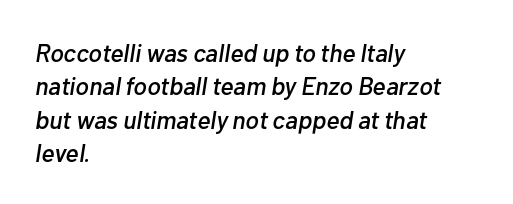
{"italic": "yes", "lean": "right", "slant_degrees": 10, "underline": "no", "align": "left", "line_spacing": "normal", "line_spacing_ratio": 1.34, "letter_spacing": "normal", "letter_spacing_em": 0.0, "glyph_px": 25}
